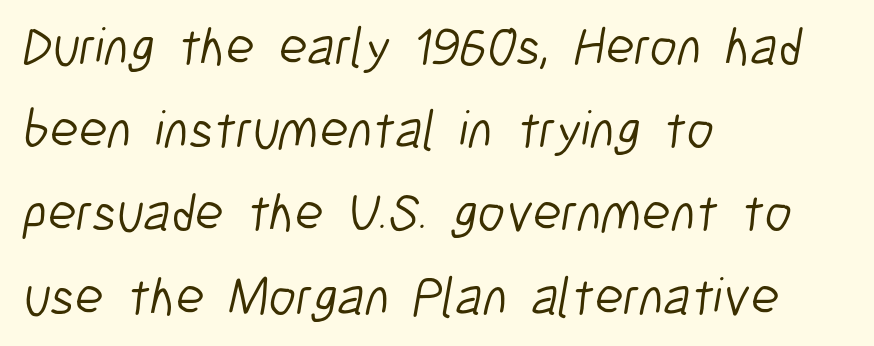
The passage shown is not underscored anywhere. Where is the straight margin? On the left. Does the type have serifs? No, each stem ends abruptly. No extra tracking has been applied to these lines. Think of a printed novel: that variable character pitch is what you see here. Heft: none added — not bold.
